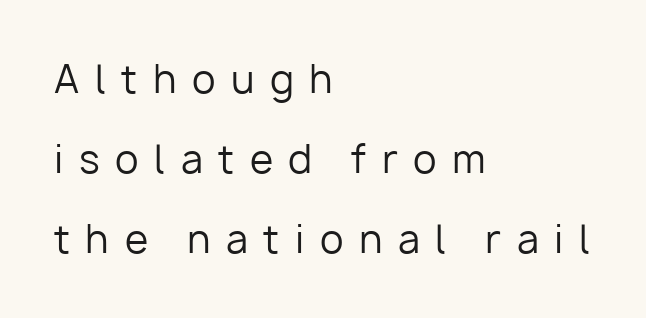
The image shows 38 px regular-weight sans-serif type, upright; set left-aligned, loose line spacing (2.1x), unusually wide letter spacing (+0.41 em), not underlined; low stroke contrast and a medium x-height.
